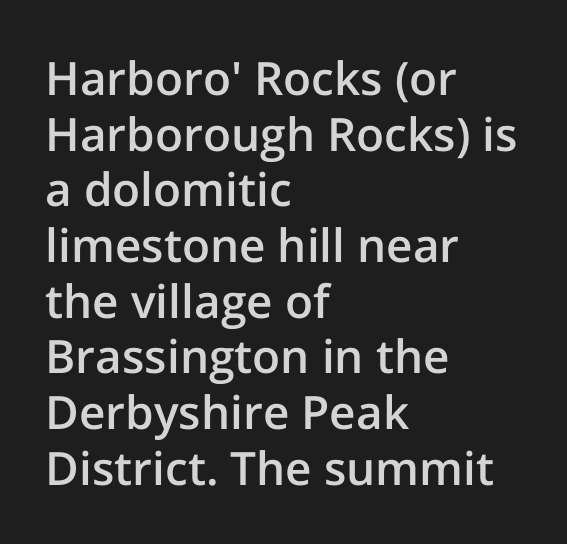
The image shows 46 px semibold sans-serif type, upright; set left-aligned, line spacing 1.21x, normal letter spacing, not underlined; low stroke contrast and a medium x-height.
